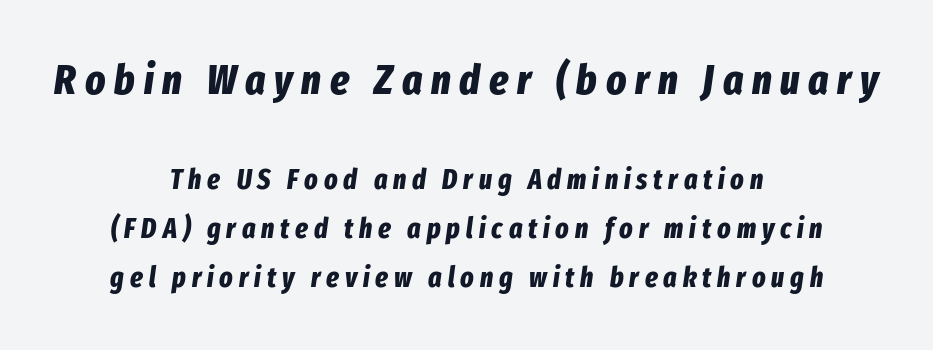
Style check: oblique. The horizontal fit of the characters is loose and conspicuously gappy. The font is running at its bold setting. Do the characters align in a grid? No, the font is proportional. Clear beneath every line of the passage. Large over small — that's the arrangement of the two blocks here.
